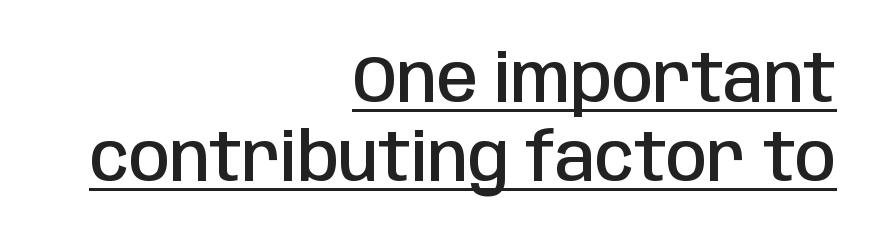
{"serif": "no", "italic": "no", "bold": "semi", "weight": "semibold", "width": "condensed", "stroke_contrast": "low", "x_height": "large", "monospaced": "no", "underline": "yes", "align": "right", "line_spacing_ratio": 1.19, "letter_spacing": "normal", "letter_spacing_em": 0.0, "glyph_px": 66}
